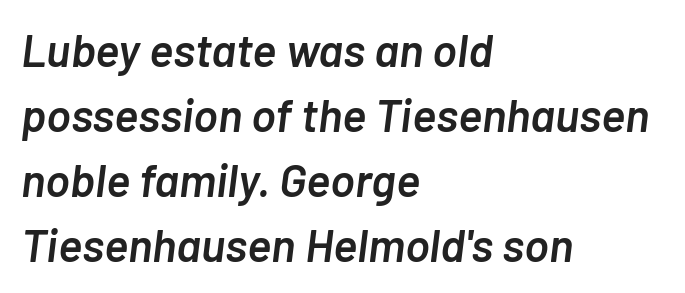
The image shows 46 px semibold type, italic (leaning right); set left-aligned, normal line spacing (1.41x), normal letter spacing, not underlined; low stroke contrast and a medium x-height.
